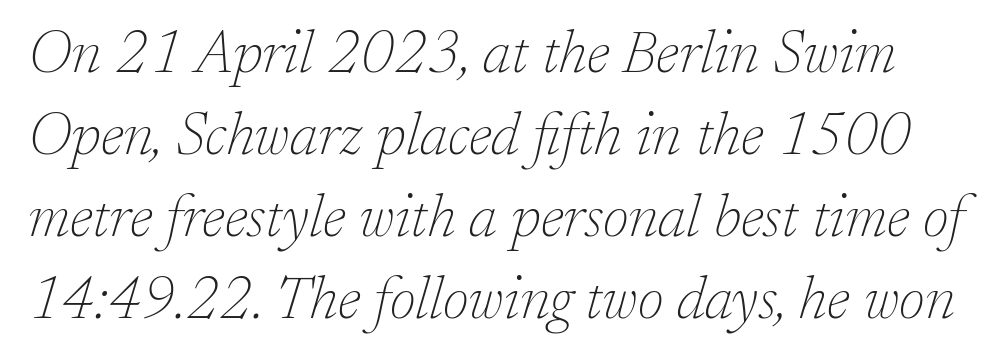
Q: Is the text bold? A: No.
Q: Is the text italic (slanted)? A: Yes, it leans right by about 17 degrees.
Q: Is the typeface a serif or a sans-serif typeface? A: Serif.
Q: Is the text underlined? A: No.
Q: Is the spacing between letters normal or unusually wide? A: Normal.
Q: Is the spacing between lines tight, normal or loose? A: Normal.
Q: Width (condensed, normal, or wide)? A: Normal.
Q: Stroke contrast? A: Low.
Q: x-height? A: Medium.
Q: Monospaced? A: No.
